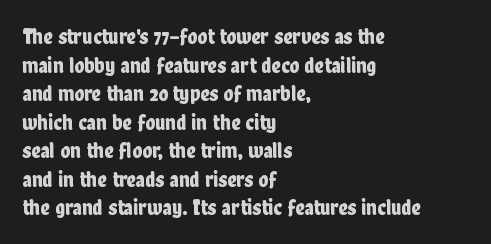
Q: Is the text italic (slanted)? A: No, it is upright.
Q: Is the text underlined? A: No.
Q: How is the paragraph aligned? A: Left-aligned.
Q: Is the spacing between letters normal or unusually wide? A: Normal.
